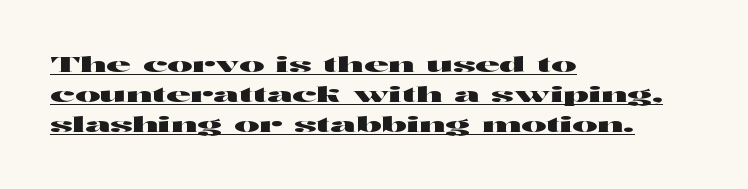
Q: Is the text italic (slanted)? A: No, it is upright.
Q: Is the text underlined? A: Yes.
Q: How is the paragraph aligned? A: Left-aligned.
Q: Is the spacing between letters normal or unusually wide? A: Normal.
Q: Is the spacing between lines tight, normal or loose? A: Normal.
